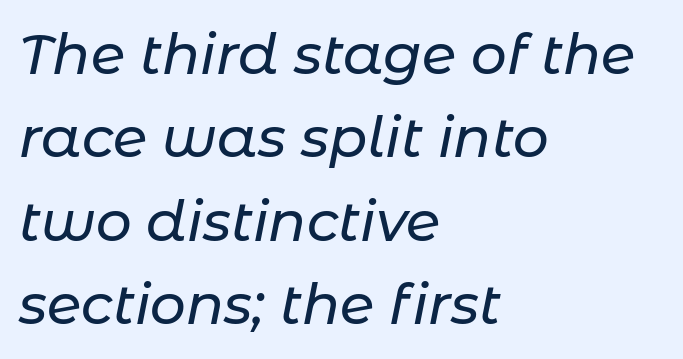
The image shows 56 px text type, italic (leaning right); set left-aligned, normal line spacing (1.49x), normal letter spacing, not underlined; low stroke contrast and a medium x-height.
